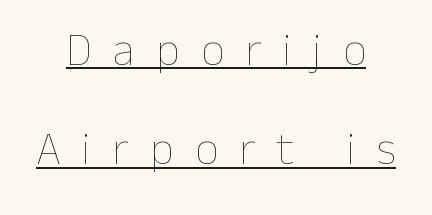
Q: Is the text bold? A: No.
Q: Is the text italic (slanted)? A: No, it is upright.
Q: Is the text underlined? A: Yes.
Q: Is the spacing between letters normal or unusually wide? A: Unusually wide.
Q: Is the spacing between lines tight, normal or loose? A: Loose.
Q: Width (condensed, normal, or wide)? A: Normal.
Q: Stroke contrast? A: Low.
Q: x-height? A: Medium.
Q: Monospaced? A: No.
